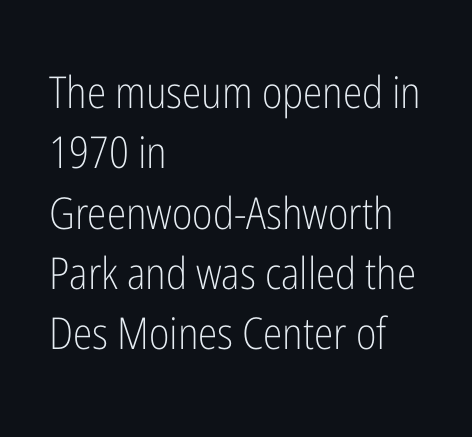
The image shows 44 px light, condensed sans-serif type, upright; set left-aligned, normal line spacing (1.37x), normal letter spacing, not underlined; low stroke contrast and a medium x-height.
